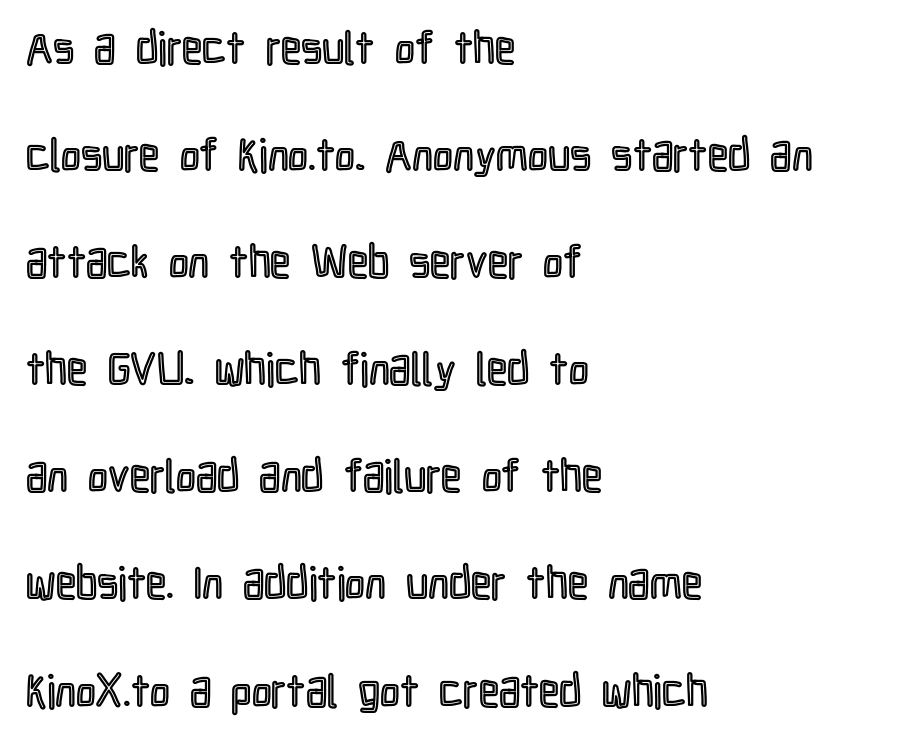
Proportional: the letters do not fall into vertical columns. Rule under the text: the space is simply empty. Words appear dense and cohesive because spacing is normal. Compared with typical paragraphs, the rows here are farther apart. Rendered with straight, roman letterforms. A student would call this left alignment; a typographer would say flush left, rag right.
